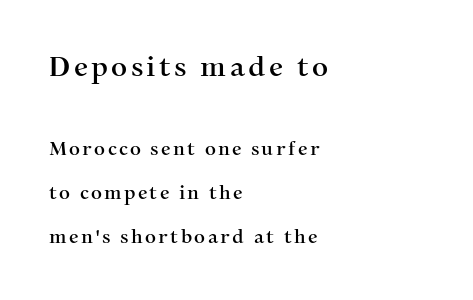
The image shows 28 px serif type, upright; set left-aligned, loose line spacing (2.33x), not underlined; the first (top) block is 1.47x larger; medium stroke contrast and a medium x-height.
